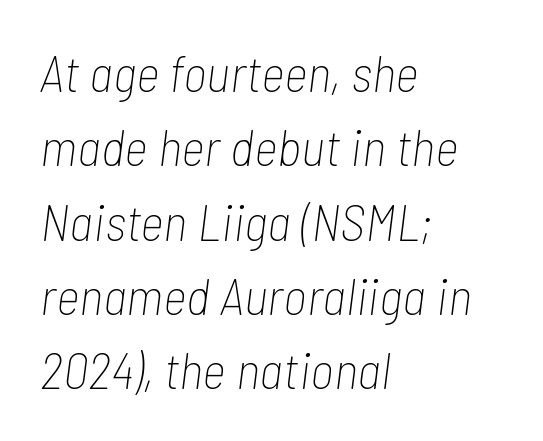
{"italic": "yes", "lean": "right", "slant_degrees": 7, "bold": "no", "weight": "thin", "width": "condensed", "stroke_contrast": "low", "x_height": "medium", "monospaced": "no", "underline": "no", "align": "left", "line_spacing": "normal", "line_spacing_ratio": 1.43, "letter_spacing": "normal", "letter_spacing_em": 0.0, "glyph_px": 52}
